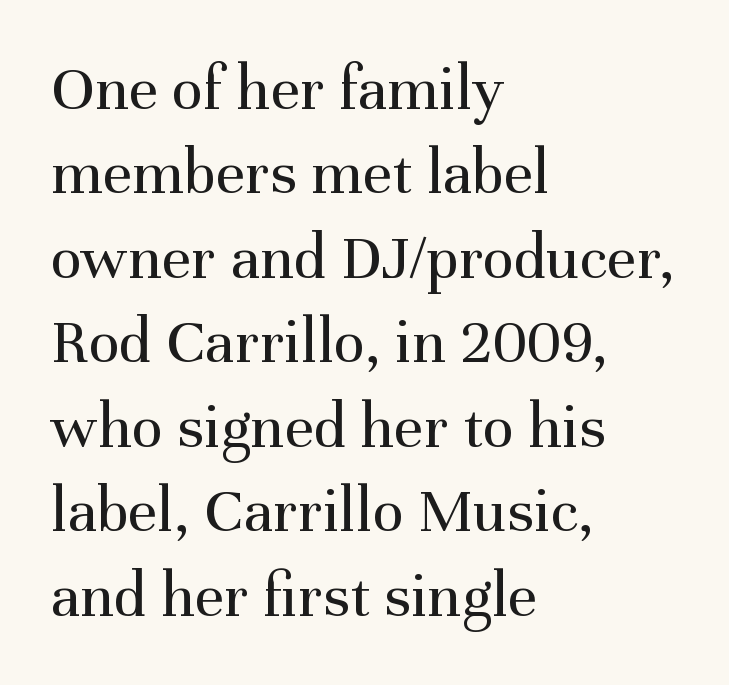
The image shows 65 px regular-weight serif type, upright; set left-aligned, normal line spacing (1.3x), normal letter spacing, not underlined; medium stroke contrast and a medium x-height.
